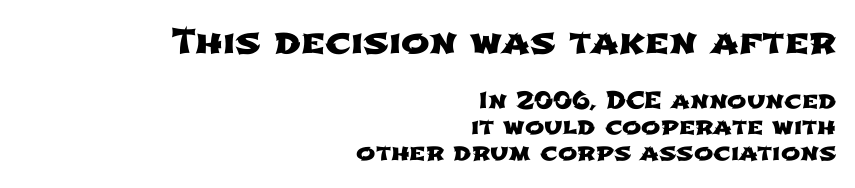
The image shows 34 px wide sans-serif type; set right-aligned, tight line spacing (1.14x), normal letter spacing, not underlined; the first (top) block is 1.48x larger; low stroke contrast and a medium x-height.
